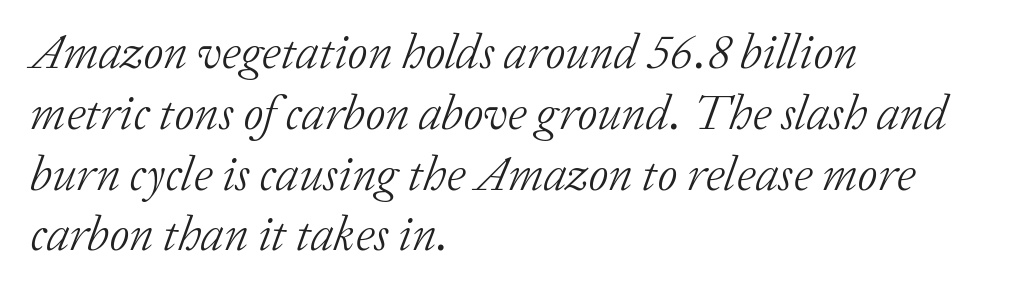
{"serif": "yes", "italic": "yes", "lean": "right", "slant_degrees": 20, "bold": "no", "weight": "light", "width": "normal", "stroke_contrast": "low", "x_height": "medium", "monospaced": "no", "underline": "no", "align": "left", "line_spacing_ratio": 1.24, "letter_spacing": "normal", "letter_spacing_em": 0.0, "glyph_px": 49}
